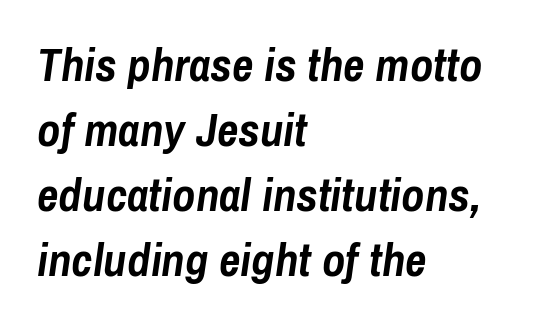
Q: Is the text bold? A: Yes.
Q: Is the text italic (slanted)? A: Yes, it leans right by about 8 degrees.
Q: Is the text underlined? A: No.
Q: How is the paragraph aligned? A: Left-aligned.
Q: Is the spacing between letters normal or unusually wide? A: Normal.
Q: Is the spacing between lines tight, normal or loose? A: Normal.
Q: Width (condensed, normal, or wide)? A: Condensed.
Q: Stroke contrast? A: Low.
Q: x-height? A: Medium.
Q: Monospaced? A: No.
